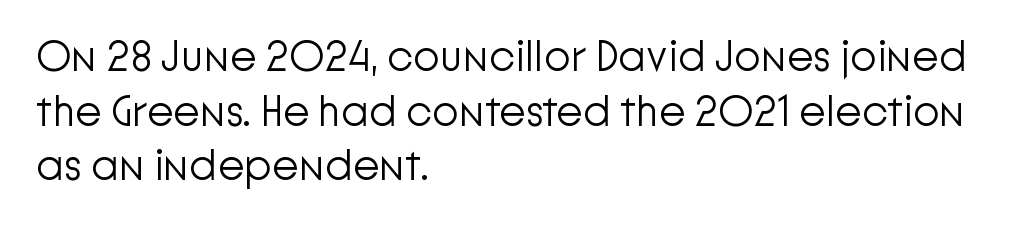
Q: Is the text bold? A: No.
Q: Is the text italic (slanted)? A: No, it is upright.
Q: Is the typeface a serif or a sans-serif typeface? A: Sans-serif.
Q: Is the text underlined? A: No.
Q: How is the paragraph aligned? A: Left-aligned.
Q: Is the spacing between letters normal or unusually wide? A: Normal.
Q: Is the spacing between lines tight, normal or loose? A: Normal.
Q: Width (condensed, normal, or wide)? A: Normal.
Q: Stroke contrast? A: Low.
Q: x-height? A: Medium.
Q: Monospaced? A: No.
